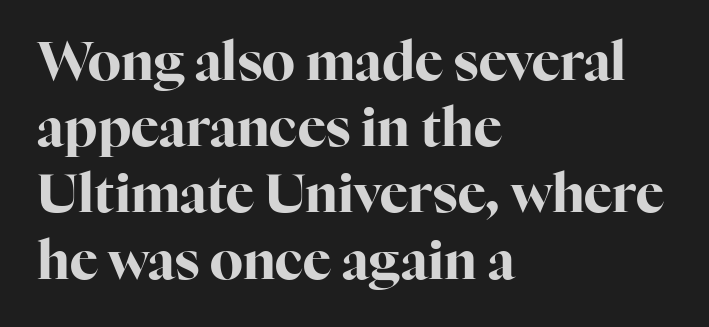
The image shows 53 px bold serif type, upright; set left-aligned, normal line spacing (1.25x), normal letter spacing, not underlined; high stroke contrast and a medium x-height.
